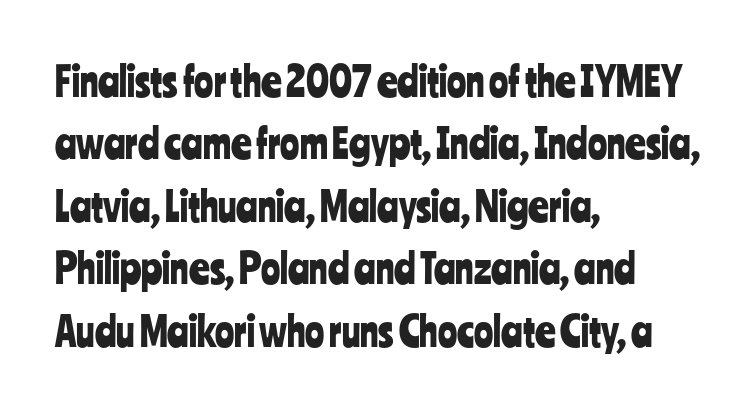
Q: Is the text italic (slanted)? A: No, it is upright.
Q: Is the typeface a serif or a sans-serif typeface? A: Sans-serif.
Q: Is the text underlined? A: No.
Q: How is the paragraph aligned? A: Left-aligned.
Q: Is the spacing between letters normal or unusually wide? A: Normal.
Q: Is the spacing between lines tight, normal or loose? A: Normal.
Q: Width (condensed, normal, or wide)? A: Condensed.
Q: Stroke contrast? A: Low.
Q: x-height? A: Medium.
Q: Monospaced? A: No.
